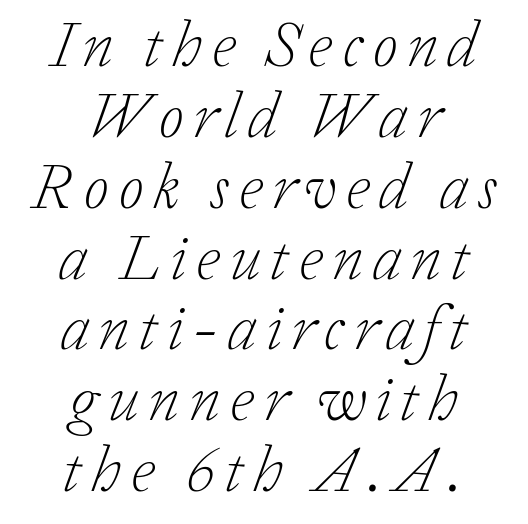
The image shows 65 px light serif type, italic (leaning right); set centered, tight line spacing (1.09x), not underlined; low stroke contrast and a medium x-height.
